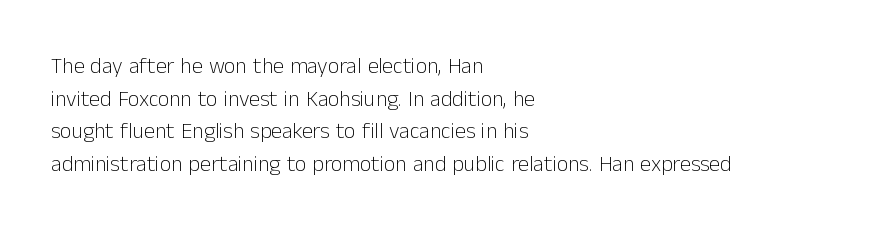
Q: Is the text bold? A: No.
Q: Is the text italic (slanted)? A: No, it is upright.
Q: Is the text underlined? A: No.
Q: How is the paragraph aligned? A: Left-aligned.
Q: Is the spacing between letters normal or unusually wide? A: Normal.
Q: Is the spacing between lines tight, normal or loose? A: Normal.
